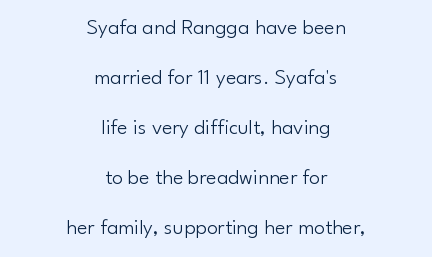
No chunkiness to these letters — they're not bold. The passage shown stacks its lines with a broad gap. Clear beneath every line of the passage. Here the glyphs are tracked normally, forming tight word shapes. Notice how the stems are strictly vertical — no italics here. These lines stack symmetrically, like a column narrowing and widening about its center.
